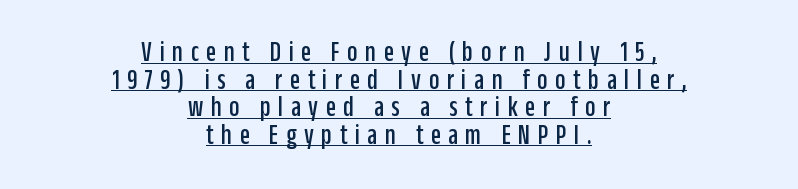
{"serif": "no", "italic": "no", "width": "condensed", "stroke_contrast": "low", "x_height": "large", "monospaced": "no", "underline": "yes", "align": "center", "line_spacing": "tight", "line_spacing_ratio": 0.95, "letter_spacing": "wide", "letter_spacing_em": 0.26, "glyph_px": 29}
